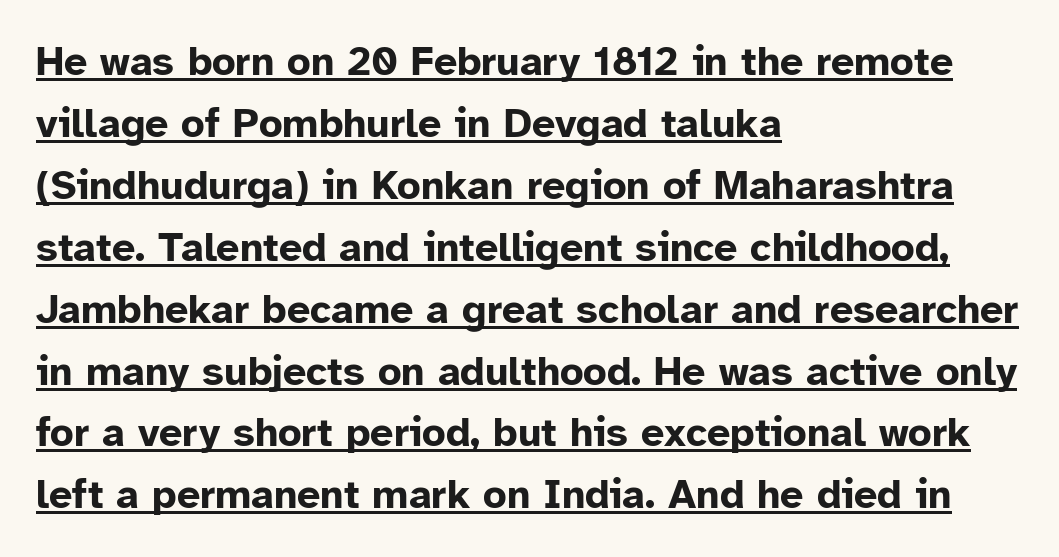
The image shows 41 px bold sans-serif type, upright; set left-aligned, normal line spacing (1.51x), normal letter spacing, underlined; low stroke contrast and a medium x-height.
